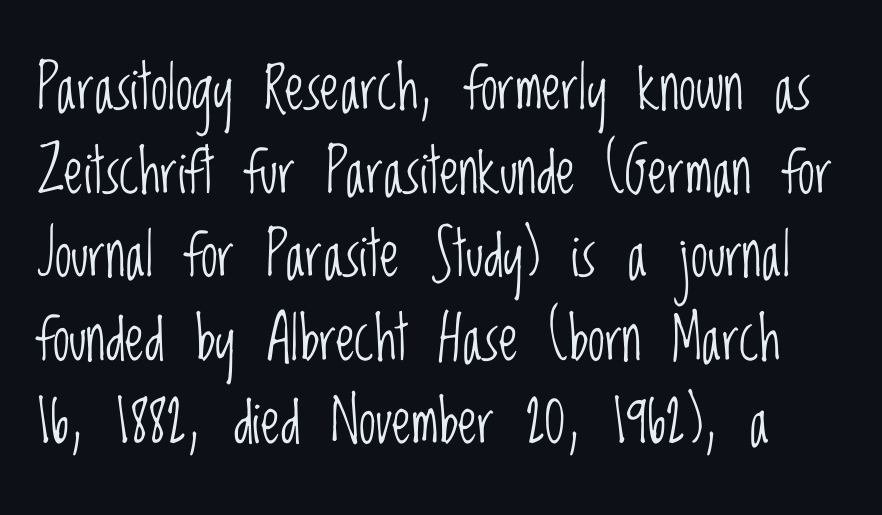
{"serif": "no", "italic": "no", "bold": "no", "weight": "light", "width": "condensed", "stroke_contrast": "low", "x_height": "large", "monospaced": "no", "underline": "no", "line_spacing": "normal", "line_spacing_ratio": 1.37, "letter_spacing": "normal", "letter_spacing_em": 0.0, "glyph_px": 61}
